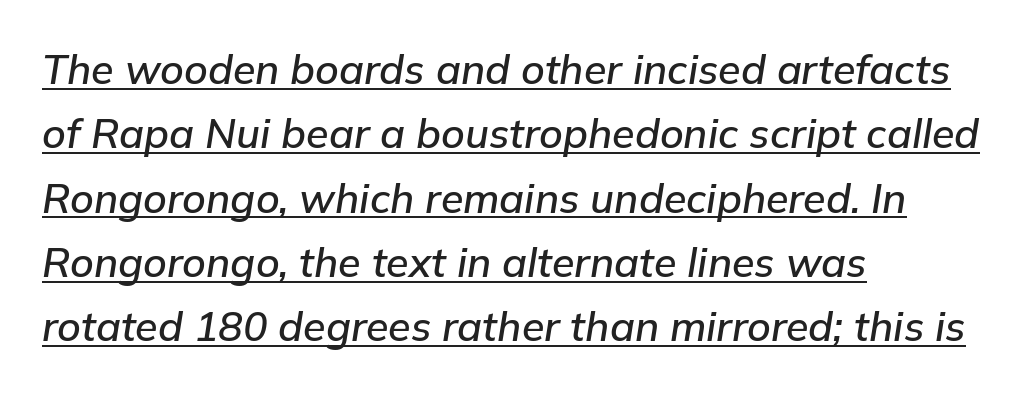
{"italic": "yes", "lean": "right", "slant_degrees": 9, "width": "normal", "stroke_contrast": "low", "x_height": "medium", "monospaced": "no", "underline": "yes", "align": "left", "line_spacing": "normal", "line_spacing_ratio": 1.57, "letter_spacing": "normal", "letter_spacing_em": 0.0, "glyph_px": 41}
